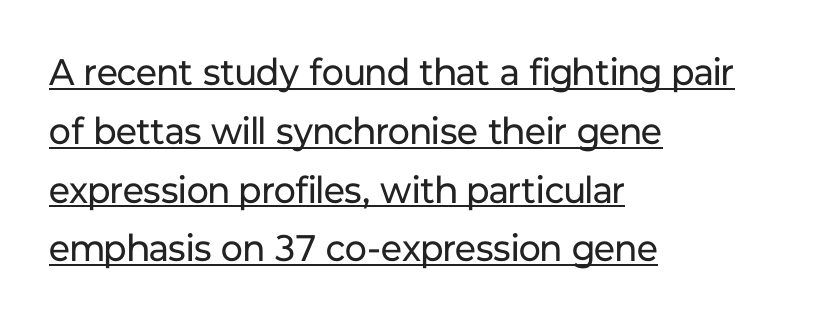
{"serif": "no", "italic": "no", "bold": "no", "weight": "regular", "width": "normal", "stroke_contrast": "low", "x_height": "medium", "monospaced": "no", "underline": "yes", "align": "left", "line_spacing": "normal", "line_spacing_ratio": 1.59, "letter_spacing": "normal", "letter_spacing_em": 0.0, "glyph_px": 37}
